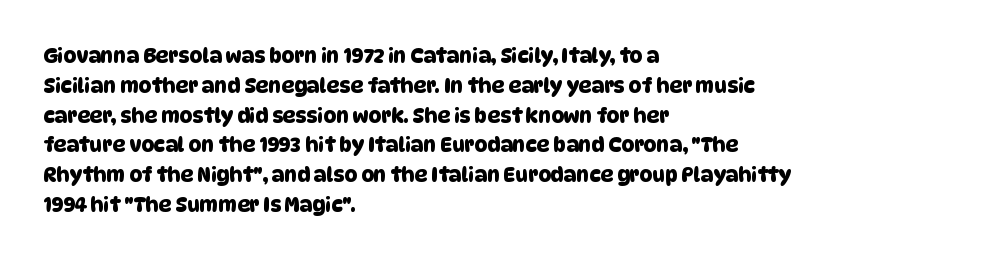
These lines are set flush left with a ragged right edge. The tracking reads as untouched default to a designer's eye. A typesetter would call this leading conventional body-copy spacing. This rendering features lettering with no underline.
